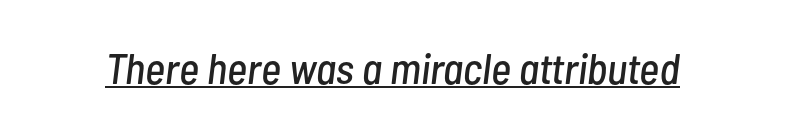
Q: Is the text italic (slanted)? A: Yes, it leans right by about 7 degrees.
Q: Is the text underlined? A: Yes.
Q: Is the spacing between letters normal or unusually wide? A: Normal.
Q: Width (condensed, normal, or wide)? A: Condensed.
Q: Stroke contrast? A: Low.
Q: x-height? A: Medium.
Q: Monospaced? A: No.
